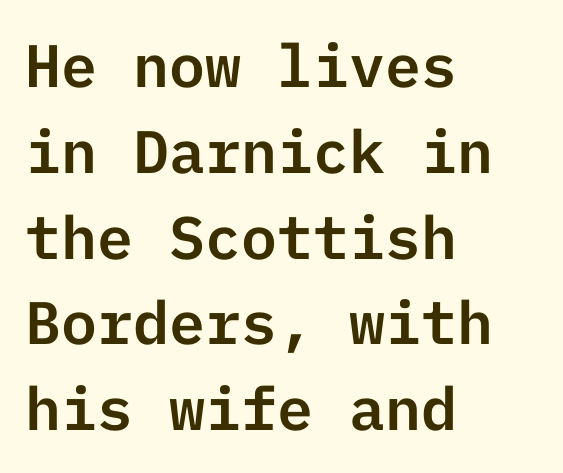
Q: Is the text italic (slanted)? A: No, it is upright.
Q: Is the typeface a serif or a sans-serif typeface? A: Sans-serif.
Q: Is the text underlined? A: No.
Q: How is the paragraph aligned? A: Left-aligned.
Q: Is the spacing between letters normal or unusually wide? A: Normal.
Q: Is the spacing between lines tight, normal or loose? A: Normal.
Q: Width (condensed, normal, or wide)? A: Normal.
Q: Stroke contrast? A: Low.
Q: x-height? A: Medium.
